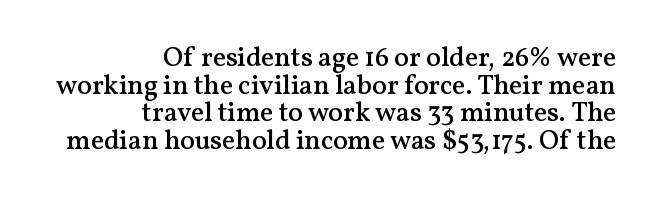
The image shows 27 px text type, upright; set right-aligned, tight line spacing (1.02x), normal letter spacing, not underlined.
